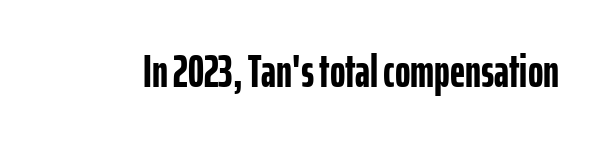
The image shows 47 px semibold, condensed sans-serif type, upright; set normal letter spacing, not underlined; low stroke contrast and a medium x-height.
